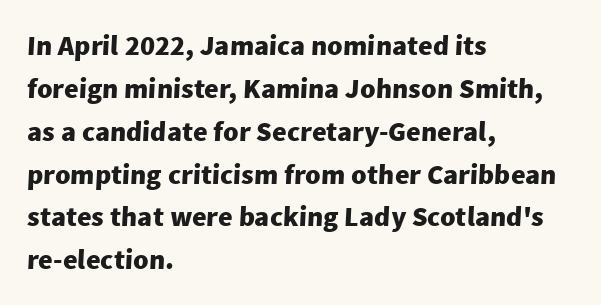
{"serif": "no", "bold": "yes", "weight": "heavy", "width": "normal", "stroke_contrast": "low", "x_height": "medium", "monospaced": "no", "underline": "no", "align": "left", "line_spacing": "normal", "line_spacing_ratio": 1.53, "letter_spacing": "normal", "letter_spacing_em": 0.0, "glyph_px": 28}
